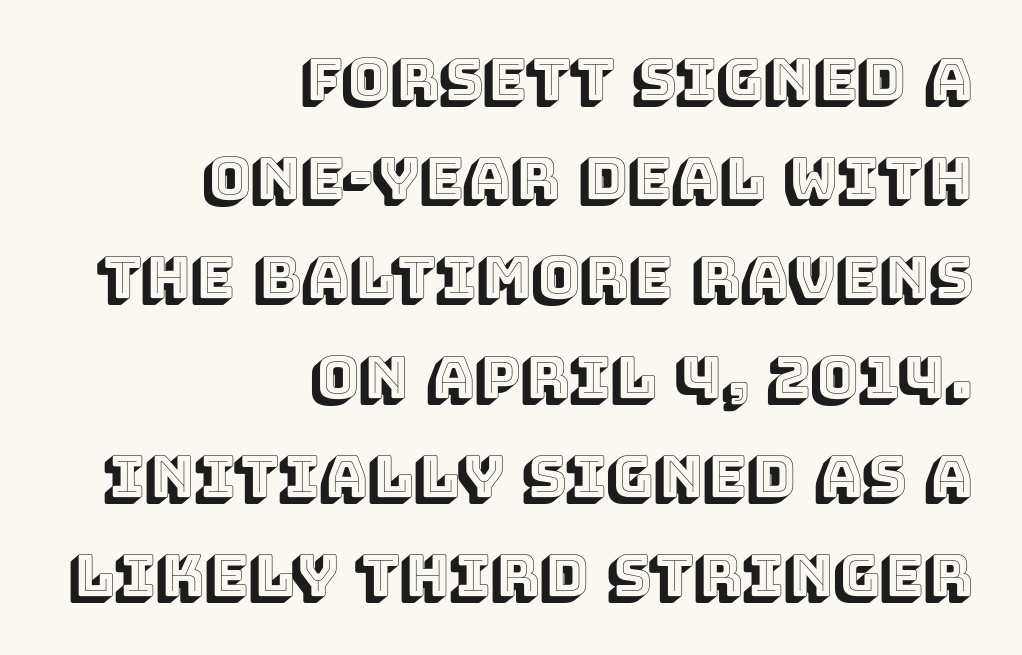
The image shows 58 px text type, upright; set right-aligned, line spacing 1.71x, normal letter spacing, not underlined; a large x-height.
